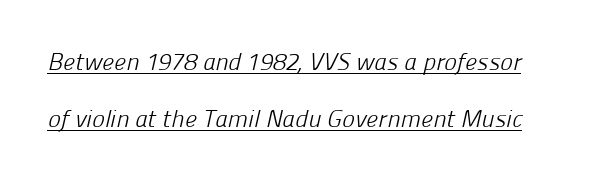
Q: Is the text bold? A: No.
Q: Is the text underlined? A: Yes.
Q: Is the spacing between letters normal or unusually wide? A: Normal.
Q: Is the spacing between lines tight, normal or loose? A: Loose.
